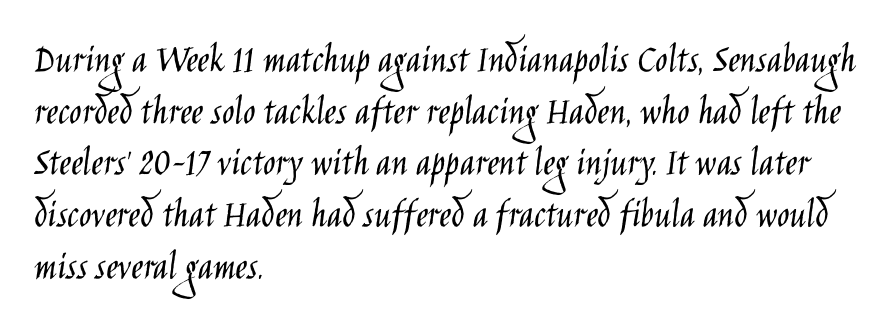
{"serif": "no", "bold": "no", "weight": "light", "width": "condensed", "stroke_contrast": "low", "x_height": "large", "monospaced": "no", "underline": "no", "align": "left", "line_spacing": "normal", "line_spacing_ratio": 1.26, "letter_spacing": "normal", "letter_spacing_em": 0.0, "glyph_px": 41}
